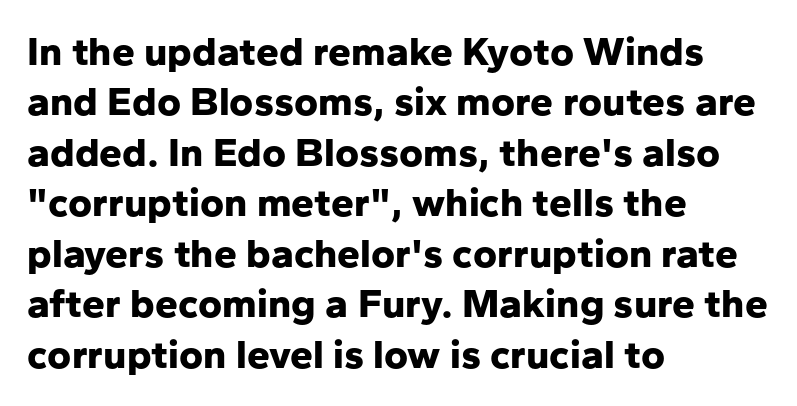
The image shows 41 px bold sans-serif type, upright; set left-aligned, line spacing 1.23x, normal letter spacing, not underlined; low stroke contrast and a medium x-height.
